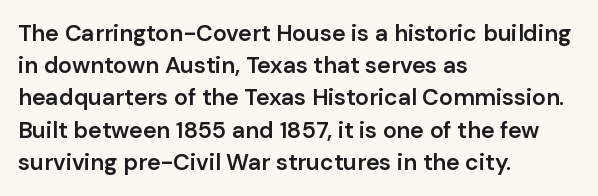
The foot of each line stays bare and open. Evenly set lines give the paragraph a standard silhouette. Left-aligned paragraph, ragged on the right. Does the lettering tilt? It doesn't — this is upright. The line texture is even and compact thanks to regular tracking.
